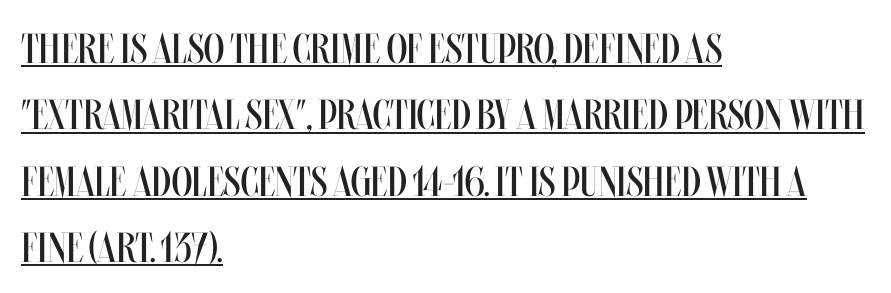
Q: Is the text bold? A: No.
Q: Is the text italic (slanted)? A: No, it is upright.
Q: Is the text underlined? A: Yes.
Q: How is the paragraph aligned? A: Left-aligned.
Q: Is the spacing between letters normal or unusually wide? A: Normal.
Q: Is the spacing between lines tight, normal or loose? A: Normal.
Q: Width (condensed, normal, or wide)? A: Condensed.
Q: Stroke contrast? A: Medium.
Q: x-height? A: Large.
Q: Monospaced? A: No.
